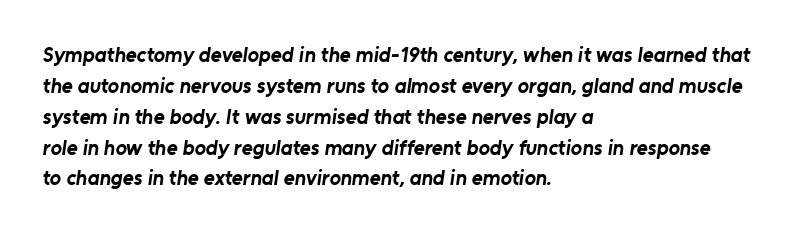
Q: Is the text bold? A: Yes.
Q: Is the text underlined? A: No.
Q: How is the paragraph aligned? A: Left-aligned.
Q: Is the spacing between letters normal or unusually wide? A: Normal.
Q: Is the spacing between lines tight, normal or loose? A: Normal.
